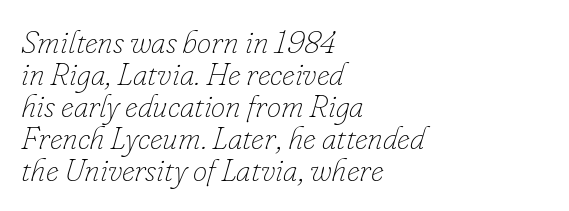
These lines are rendered in a variable-pitch font. The font is comparable to plain body text, perhaps lighter. This rendering leaves character spacing at its baseline value. The whole block is typeset with a tilt. Beneath every word, the page is bare. In terms of leading, this rendering errs on the cramped side.
